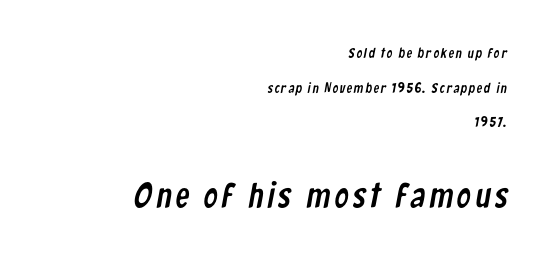
Q: Is the typeface a serif or a sans-serif typeface? A: Sans-serif.
Q: Is the text underlined? A: No.
Q: How is the paragraph aligned? A: Right-aligned.
Q: Is the spacing between lines tight, normal or loose? A: Loose.
Q: Which block of text is set in a larger size, the first (top) or the second (bottom)? A: The second (bottom) one.
Q: Width (condensed, normal, or wide)? A: Condensed.
Q: Stroke contrast? A: Low.
Q: x-height? A: Medium.
Q: Monospaced? A: No.
